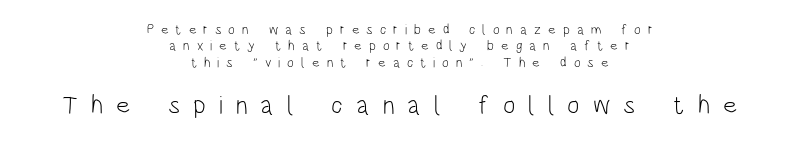
{"italic": "no", "bold": "no", "underline": "no", "align": "center", "line_spacing_ratio": 1.17, "letter_spacing": "wide", "letter_spacing_em": 0.5, "larger_block": "second", "size_ratio": 1.86, "glyph_px": 26}
